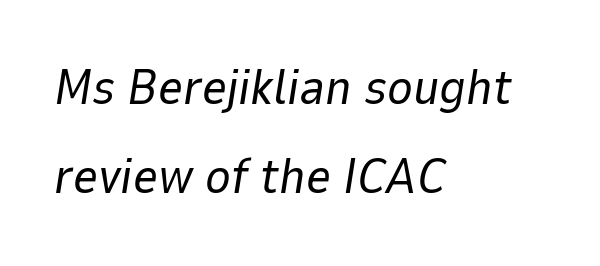
The image shows 49 px regular-weight type, italic (leaning right); set left-aligned, line spacing 1.82x, normal letter spacing, not underlined; low stroke contrast and a medium x-height.
